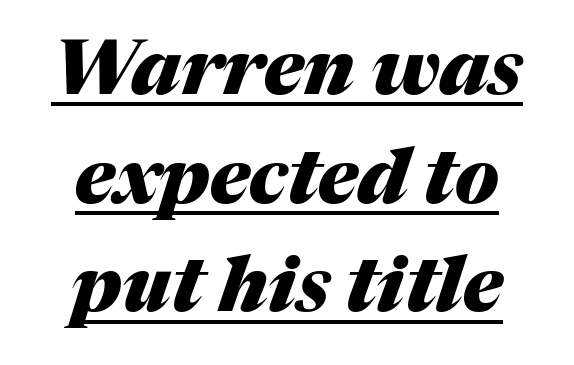
The image shows 76 px heavy type, italic (leaning right); set normal line spacing (1.43x), normal letter spacing, underlined; medium stroke contrast and a medium x-height.
